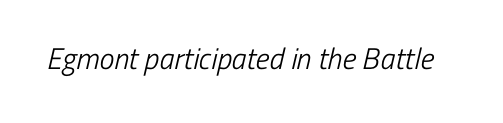
{"serif": "no", "bold": "no", "weight": "light", "width": "condensed", "stroke_contrast": "low", "x_height": "medium", "monospaced": "no", "underline": "no", "letter_spacing": "normal", "letter_spacing_em": 0.0, "glyph_px": 30}
